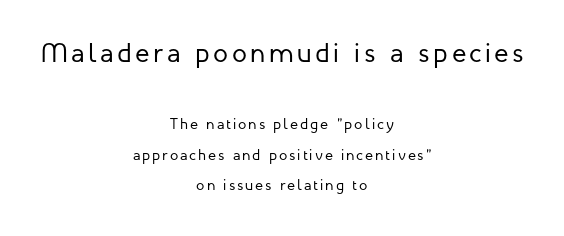
{"italic": "no", "bold": "no", "underline": "no", "align": "center", "line_spacing": "loose", "line_spacing_ratio": 2.03, "larger_block": "first", "size_ratio": 1.8, "glyph_px": 27}
